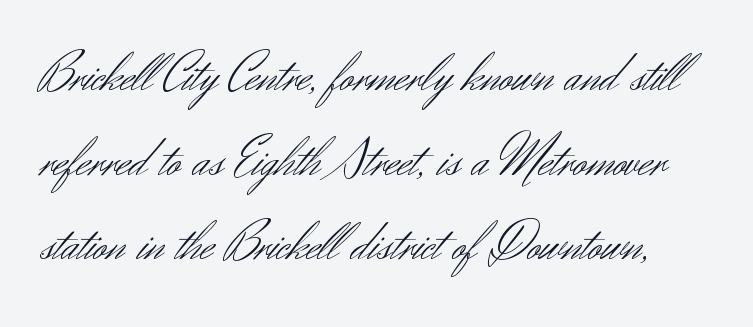
The image shows 55 px light sans-serif type; set normal line spacing (1.54x), normal letter spacing, not underlined; medium stroke contrast and a small x-height.
